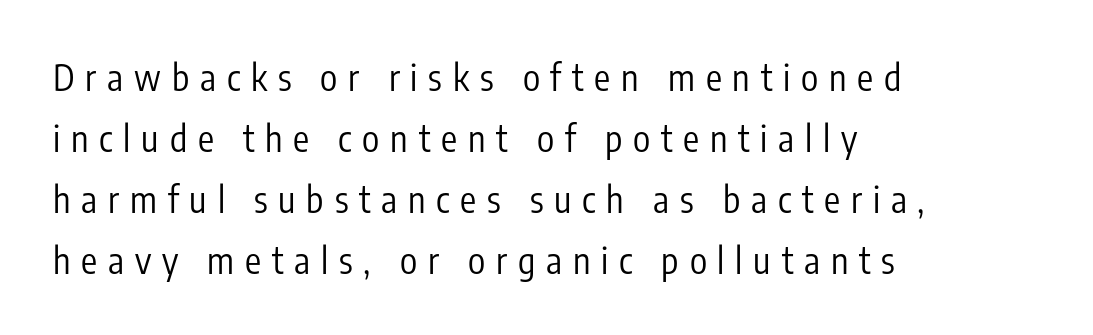
Q: Is the text bold? A: No.
Q: Is the text italic (slanted)? A: No, it is upright.
Q: Is the typeface a serif or a sans-serif typeface? A: Sans-serif.
Q: Is the text underlined? A: No.
Q: How is the paragraph aligned? A: Left-aligned.
Q: Is the spacing between letters normal or unusually wide? A: Unusually wide.
Q: Is the spacing between lines tight, normal or loose? A: Normal.
Q: Width (condensed, normal, or wide)? A: Condensed.
Q: Stroke contrast? A: Low.
Q: x-height? A: Medium.
Q: Monospaced? A: No.
